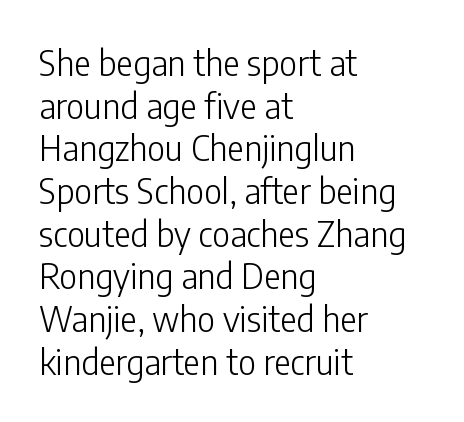
The image shows 35 px light, condensed sans-serif type, upright; set left-aligned, line spacing 1.22x, normal letter spacing, not underlined; low stroke contrast and a medium x-height.
